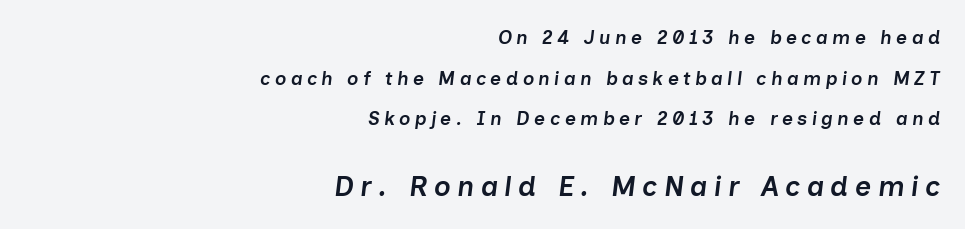
{"italic": "yes", "lean": "right", "slant_degrees": 7, "bold": "semi", "weight": "semibold", "width": "normal", "stroke_contrast": "low", "x_height": "medium", "monospaced": "no", "underline": "no", "align": "right", "line_spacing": "loose", "line_spacing_ratio": 2.14, "letter_spacing": "wide", "letter_spacing_em": 0.23, "larger_block": "second", "size_ratio": 1.47, "glyph_px": 28}
